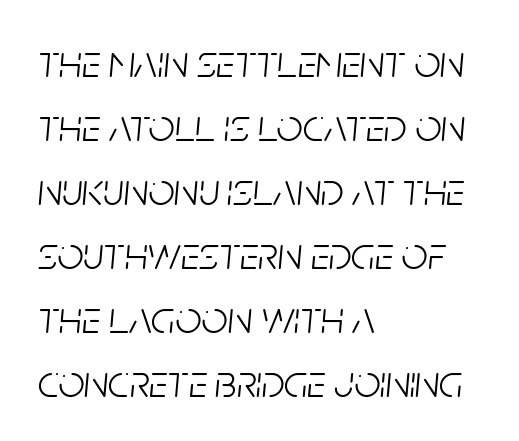
The font's italic variant was chosen for this text. Check under the words: just untouched page. Rows of type keep a routine distance in the vertical direction. Alignment: flush left. Weight: not bold — regular or lighter.
